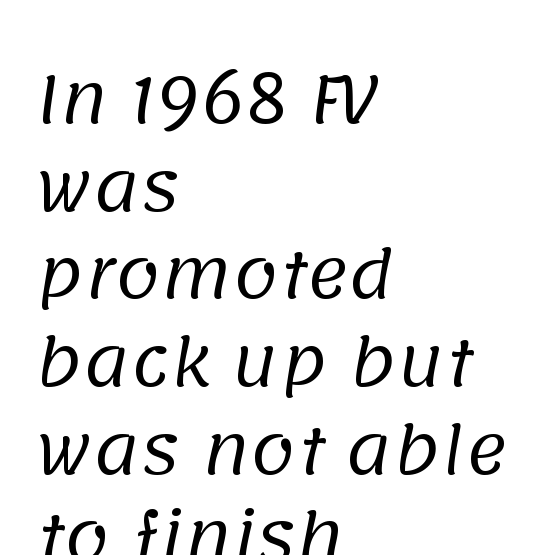
The image shows 64 px regular-weight sans-serif type; set left-aligned, normal line spacing (1.37x), normal letter spacing, not underlined; low stroke contrast and a large x-height.
